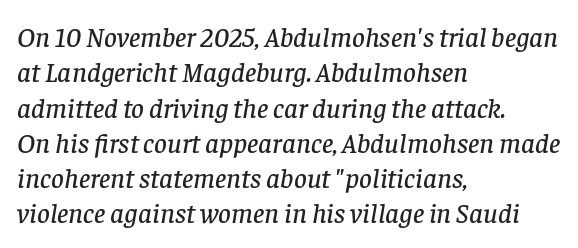
{"serif": "yes", "italic": "yes", "lean": "right", "slant_degrees": 8, "width": "normal", "stroke_contrast": "low", "x_height": "large", "monospaced": "no", "underline": "no", "align": "left", "line_spacing": "normal", "line_spacing_ratio": 1.26, "letter_spacing": "normal", "letter_spacing_em": 0.0, "glyph_px": 28}
